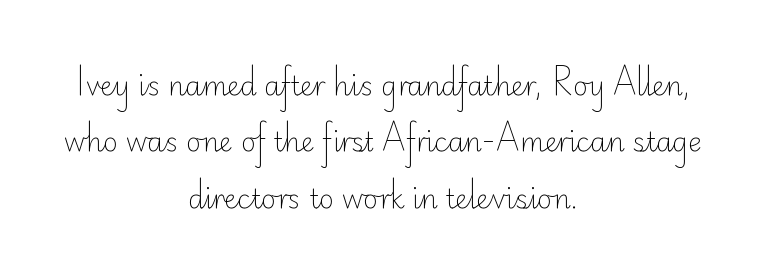
{"italic": "no", "bold": "no", "underline": "no", "align": "center", "line_spacing": "loose", "line_spacing_ratio": 2.17, "letter_spacing": "normal", "letter_spacing_em": 0.0, "glyph_px": 26}
